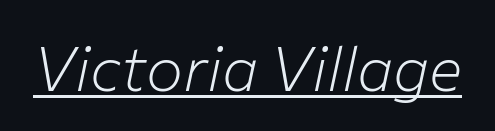
{"italic": "yes", "lean": "right", "slant_degrees": 12, "bold": "no", "weight": "light", "width": "normal", "stroke_contrast": "low", "x_height": "medium", "monospaced": "no", "underline": "yes", "letter_spacing": "normal", "letter_spacing_em": 0.0, "glyph_px": 62}
